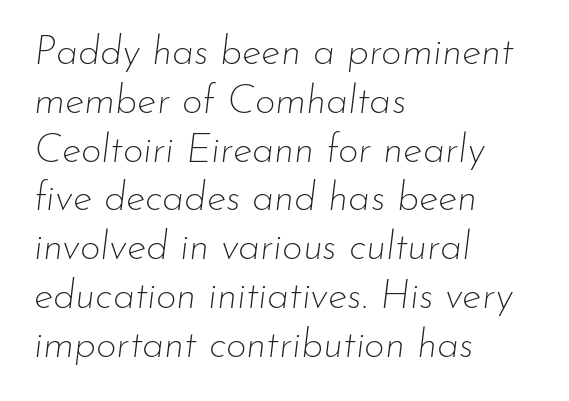
The gaps between neighbouring characters are ordinary and unremarkable. Check under the words: just untouched page. Spacing verdict: proportional, widths tailored to each character. The strokes carry an ordinary text weight at most. Notice how the stems are inclined rather than vertical — that's the hallmark of italics.
